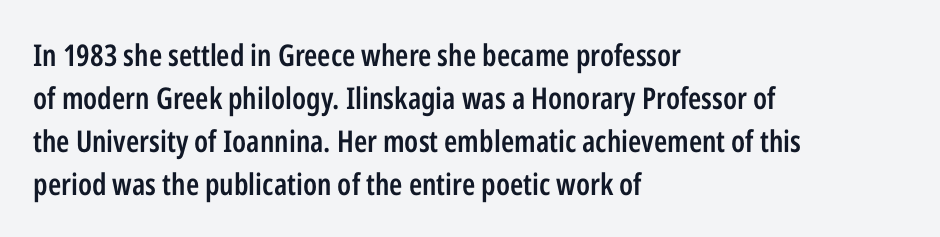
Q: Is the text bold? A: Semi-bold.
Q: Is the text italic (slanted)? A: No, it is upright.
Q: Is the typeface a serif or a sans-serif typeface? A: Sans-serif.
Q: Is the text underlined? A: No.
Q: How is the paragraph aligned? A: Left-aligned.
Q: Is the spacing between letters normal or unusually wide? A: Normal.
Q: Is the spacing between lines tight, normal or loose? A: Normal.
Q: Width (condensed, normal, or wide)? A: Condensed.
Q: Stroke contrast? A: Low.
Q: x-height? A: Medium.
Q: Monospaced? A: No.
